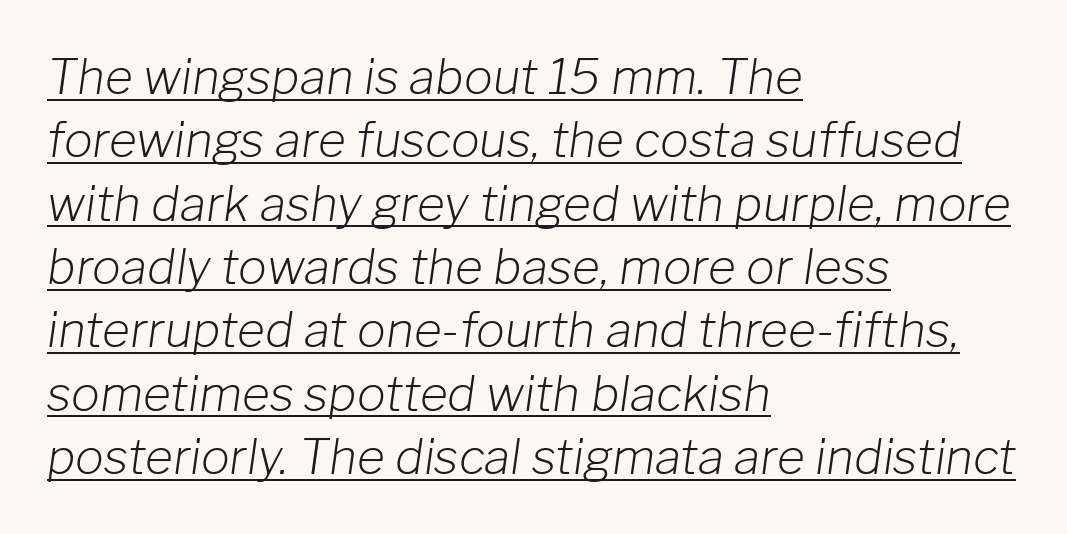
Style check: oblique. Nothing unusual about the tracking: characters are spaced as the font intends. Think of a printed novel: that variable character pitch is what you see here. The characters are drawn with everyday or finer stroke widths. In designer terms, the underline attribute is active on this setting. The compositor pushed each line to the left boundary.
